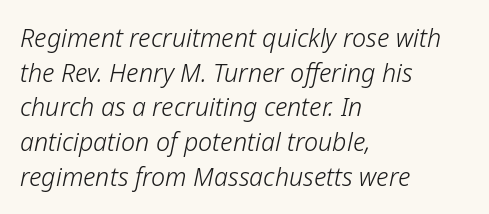
Q: Is the text bold? A: No.
Q: Is the text italic (slanted)? A: Yes, it leans right by about 12 degrees.
Q: Is the text underlined? A: No.
Q: How is the paragraph aligned? A: Left-aligned.
Q: Is the spacing between letters normal or unusually wide? A: Normal.
Q: Is the spacing between lines tight, normal or loose? A: Normal.
